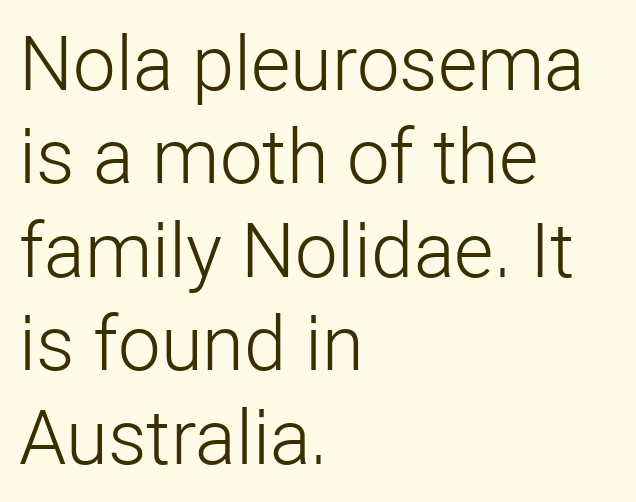
Stem width sits at or under what a default text font uses. The specimen reads as upright at a glance. A typesetter would call this zero additional tracking. Caption: multi-line text, flush left, ragged right. Clear beneath every line of the passage.
